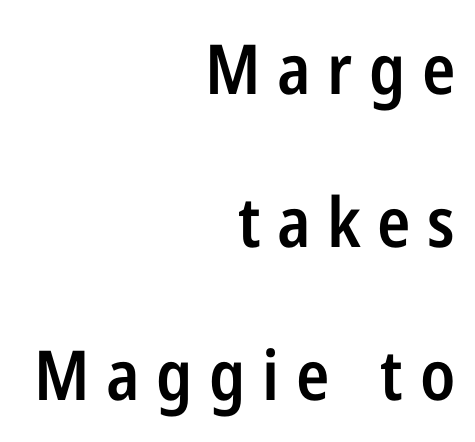
Q: Is the text bold? A: Semi-bold.
Q: Is the text italic (slanted)? A: No, it is upright.
Q: Is the typeface a serif or a sans-serif typeface? A: Sans-serif.
Q: Is the text underlined? A: No.
Q: How is the paragraph aligned? A: Right-aligned.
Q: Is the spacing between letters normal or unusually wide? A: Unusually wide.
Q: Is the spacing between lines tight, normal or loose? A: Loose.
Q: Width (condensed, normal, or wide)? A: Condensed.
Q: Stroke contrast? A: Low.
Q: x-height? A: Medium.
Q: Monospaced? A: No.
